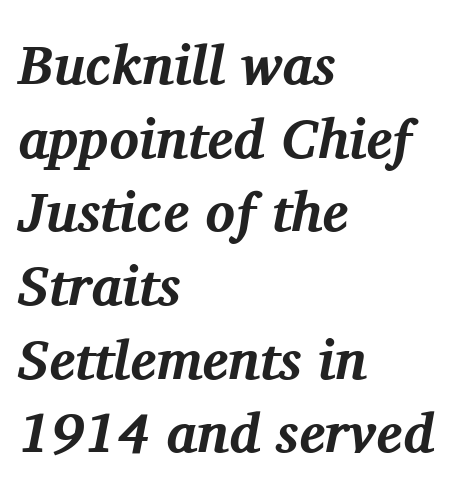
The image shows 55 px bold serif type, italic (leaning right); set left-aligned, normal line spacing (1.34x), normal letter spacing, not underlined; medium stroke contrast and a medium x-height.
